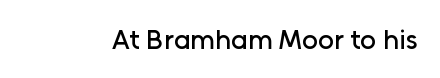
Q: Is the text italic (slanted)? A: No, it is upright.
Q: Is the typeface a serif or a sans-serif typeface? A: Sans-serif.
Q: Is the text underlined? A: No.
Q: Is the spacing between letters normal or unusually wide? A: Normal.
Q: Width (condensed, normal, or wide)? A: Normal.
Q: Stroke contrast? A: Low.
Q: x-height? A: Medium.
Q: Monospaced? A: No.
